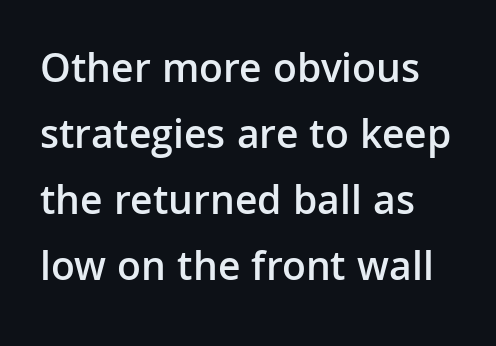
Q: Is the text bold? A: Semi-bold.
Q: Is the text italic (slanted)? A: No, it is upright.
Q: Is the typeface a serif or a sans-serif typeface? A: Sans-serif.
Q: Is the text underlined? A: No.
Q: Is the spacing between letters normal or unusually wide? A: Normal.
Q: Is the spacing between lines tight, normal or loose? A: Normal.
Q: Width (condensed, normal, or wide)? A: Normal.
Q: Stroke contrast? A: Low.
Q: x-height? A: Medium.
Q: Monospaced? A: No.
